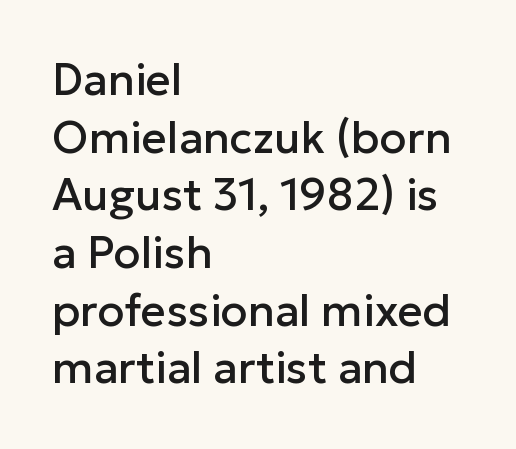
Q: Is the text italic (slanted)? A: No, it is upright.
Q: Is the typeface a serif or a sans-serif typeface? A: Sans-serif.
Q: Is the text underlined? A: No.
Q: How is the paragraph aligned? A: Left-aligned.
Q: Is the spacing between letters normal or unusually wide? A: Normal.
Q: Is the spacing between lines tight, normal or loose? A: Normal.
Q: Width (condensed, normal, or wide)? A: Normal.
Q: Stroke contrast? A: Low.
Q: x-height? A: Medium.
Q: Monospaced? A: No.
